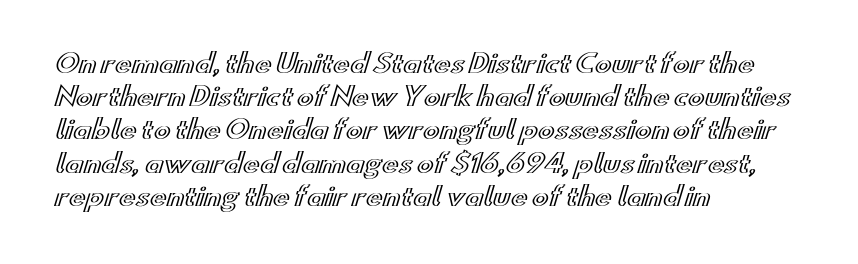
{"underline": "no", "align": "left", "line_spacing": "normal", "line_spacing_ratio": 1.33, "letter_spacing": "normal", "letter_spacing_em": 0.0, "glyph_px": 25}
